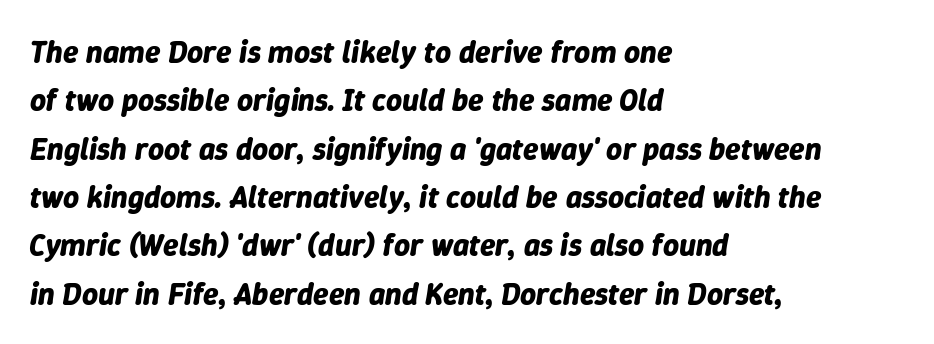
The image shows 31 px bold type, italic (leaning right); set left-aligned, normal line spacing (1.56x), normal letter spacing, not underlined; low stroke contrast and a medium x-height.
